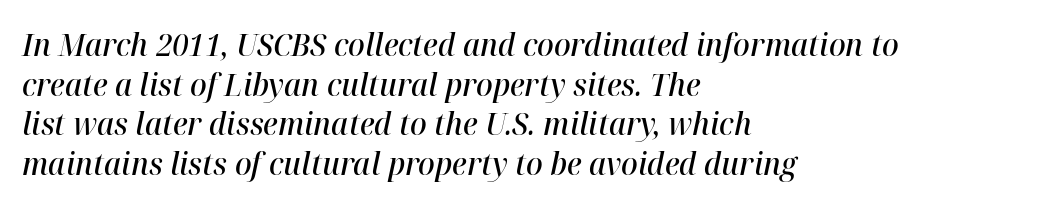
Q: Is the text bold? A: Semi-bold.
Q: Is the text italic (slanted)? A: Yes, it leans right by about 12 degrees.
Q: Is the text underlined? A: No.
Q: How is the paragraph aligned? A: Left-aligned.
Q: Is the spacing between letters normal or unusually wide? A: Normal.
Q: Is the spacing between lines tight, normal or loose? A: Normal.
Q: Width (condensed, normal, or wide)? A: Normal.
Q: Stroke contrast? A: High.
Q: x-height? A: Medium.
Q: Monospaced? A: No.
